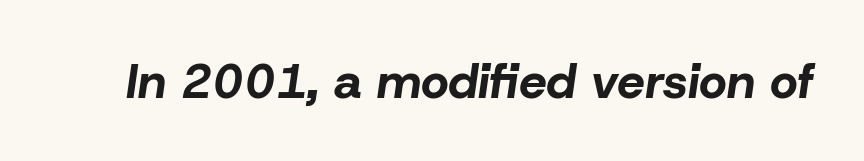
Q: Is the text bold? A: Yes.
Q: Is the text italic (slanted)? A: Yes, it leans right by about 8 degrees.
Q: Is the text underlined? A: No.
Q: Is the spacing between letters normal or unusually wide? A: Normal.
Q: Width (condensed, normal, or wide)? A: Normal.
Q: Stroke contrast? A: Low.
Q: x-height? A: Medium.
Q: Monospaced? A: No.
